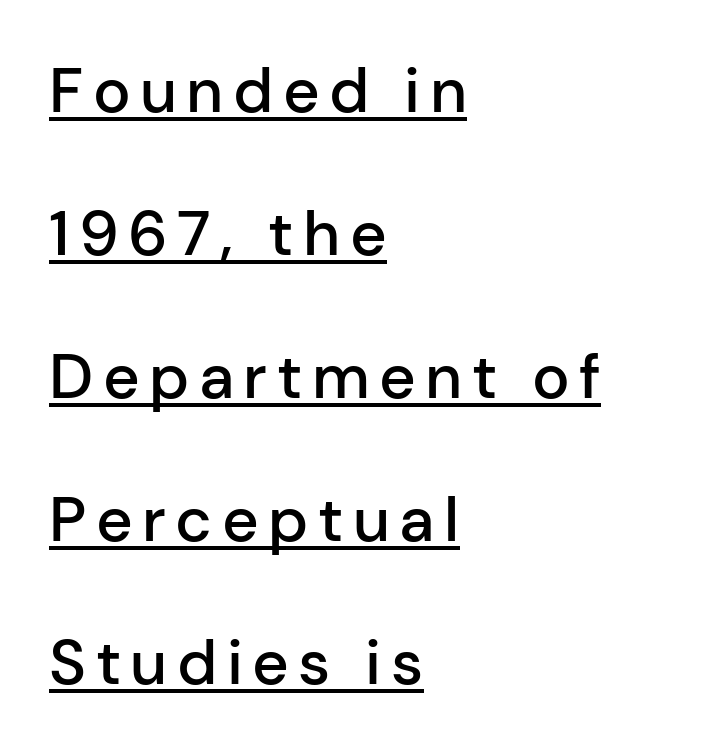
{"serif": "no", "italic": "no", "bold": "semi", "weight": "semibold", "width": "normal", "stroke_contrast": "low", "x_height": "medium", "monospaced": "no", "underline": "yes", "align": "left", "line_spacing": "loose", "line_spacing_ratio": 2.27, "glyph_px": 63}
